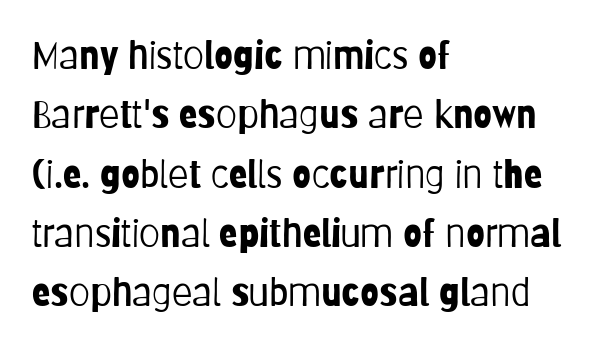
The image shows 38 px light, condensed sans-serif type, upright; set left-aligned, normal line spacing (1.56x), normal letter spacing, not underlined; low stroke contrast and a large x-height.
